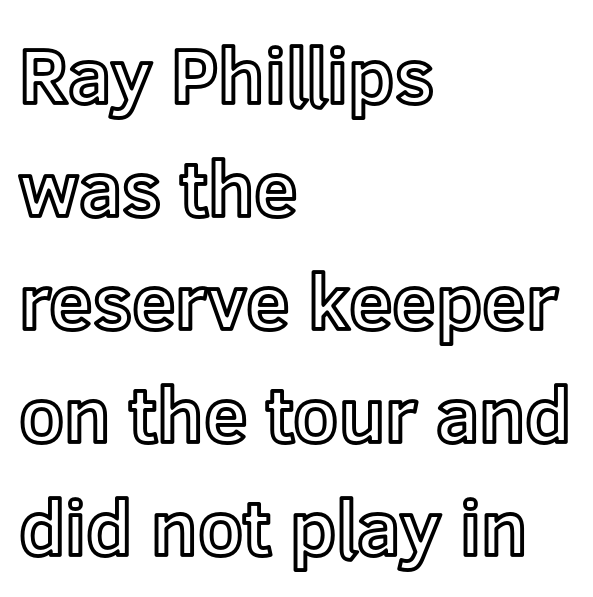
The image shows 78 px text type, upright; set left-aligned, normal line spacing (1.45x), normal letter spacing, not underlined; a medium x-height.
